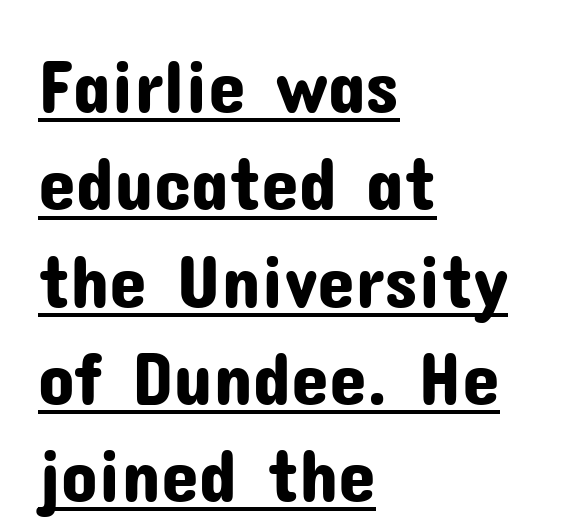
{"serif": "no", "italic": "no", "width": "normal", "stroke_contrast": "low", "x_height": "medium", "monospaced": "no", "underline": "yes", "align": "left", "line_spacing": "normal", "line_spacing_ratio": 1.28, "letter_spacing": "normal", "letter_spacing_em": 0.0, "glyph_px": 76}
